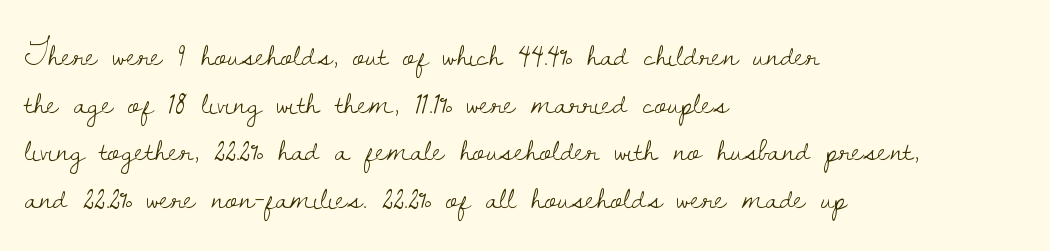
{"serif": "yes", "bold": "no", "weight": "light", "width": "normal", "stroke_contrast": "low", "x_height": "small", "monospaced": "no", "underline": "no", "align": "left", "line_spacing": "normal", "line_spacing_ratio": 1.36, "letter_spacing": "normal", "letter_spacing_em": 0.0, "glyph_px": 35}
